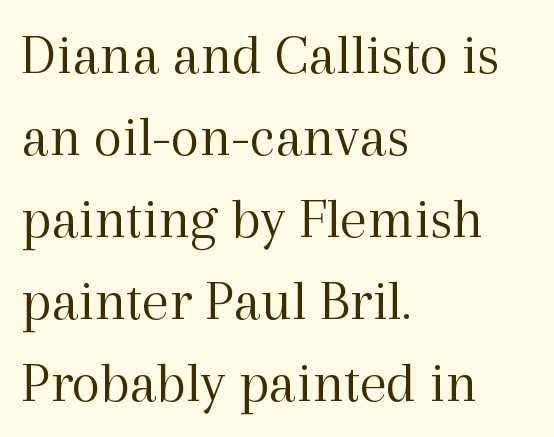
Q: Is the text bold? A: No.
Q: Is the text italic (slanted)? A: No, it is upright.
Q: Is the typeface a serif or a sans-serif typeface? A: Serif.
Q: Is the text underlined? A: No.
Q: How is the paragraph aligned? A: Left-aligned.
Q: Is the spacing between letters normal or unusually wide? A: Normal.
Q: Is the spacing between lines tight, normal or loose? A: Normal.
Q: Width (condensed, normal, or wide)? A: Normal.
Q: x-height? A: Medium.
Q: Monospaced? A: No.
